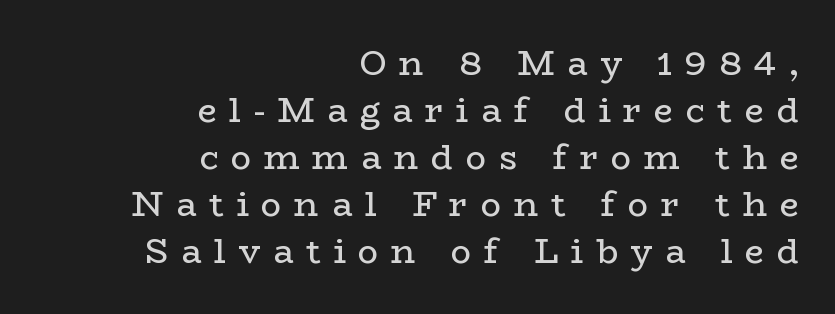
{"serif": "yes", "italic": "no", "bold": "no", "weight": "regular", "width": "wide", "stroke_contrast": "low", "x_height": "medium", "monospaced": "no", "underline": "no", "align": "right", "line_spacing": "normal", "line_spacing_ratio": 1.38, "letter_spacing": "wide", "letter_spacing_em": 0.37, "glyph_px": 34}
